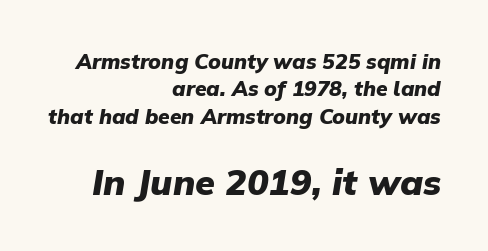
Looks like regular typesetting: each glyph gets only the width it needs. Normally led — the rows are evenly, conventionally spaced. Standard letterfit; no display-style spreading of the glyphs. The typesetter chose a ragged-left arrangement here.
